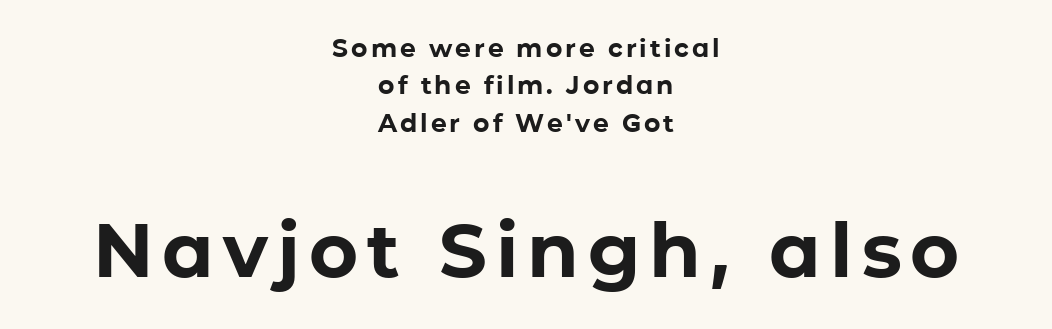
The image shows 75 px bold sans-serif type, upright; set centered, normal line spacing (1.5x), not underlined; the second (bottom) block is 3.0x larger; low stroke contrast and a medium x-height.
